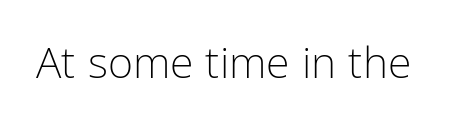
{"serif": "no", "italic": "no", "bold": "no", "weight": "light", "width": "condensed", "stroke_contrast": "low", "x_height": "medium", "monospaced": "no", "underline": "no", "letter_spacing": "normal", "letter_spacing_em": 0.0, "glyph_px": 43}
